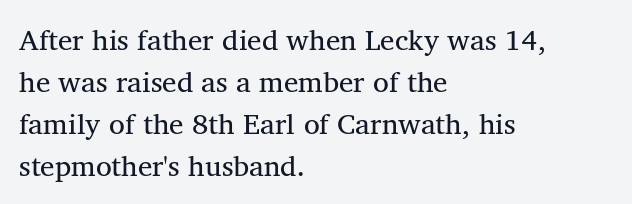
{"serif": "yes", "bold": "no", "weight": "regular", "width": "normal", "stroke_contrast": "medium", "x_height": "medium", "monospaced": "no", "underline": "no", "align": "left", "line_spacing": "normal", "line_spacing_ratio": 1.45, "letter_spacing": "normal", "letter_spacing_em": 0.0, "glyph_px": 29}
